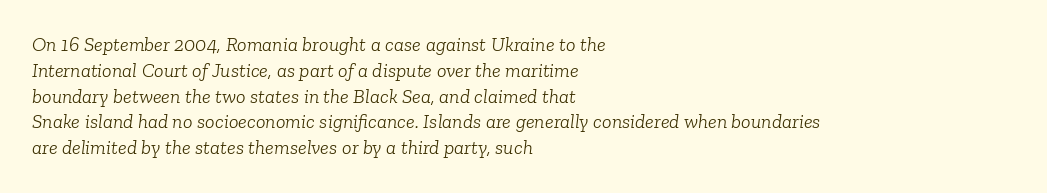
The image shows 20 px text type, italic (leaning right); set left-aligned, normal line spacing (1.29x), normal letter spacing, not underlined.
